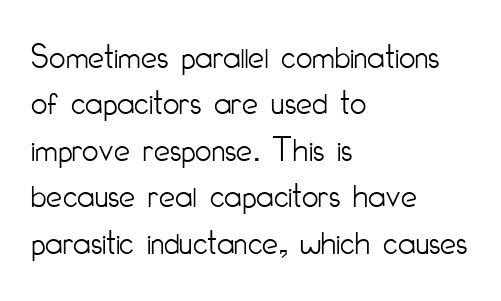
The image shows 36 px light, condensed sans-serif type, upright; set left-aligned, normal line spacing (1.29x), normal letter spacing, not underlined; low stroke contrast and a small x-height.
